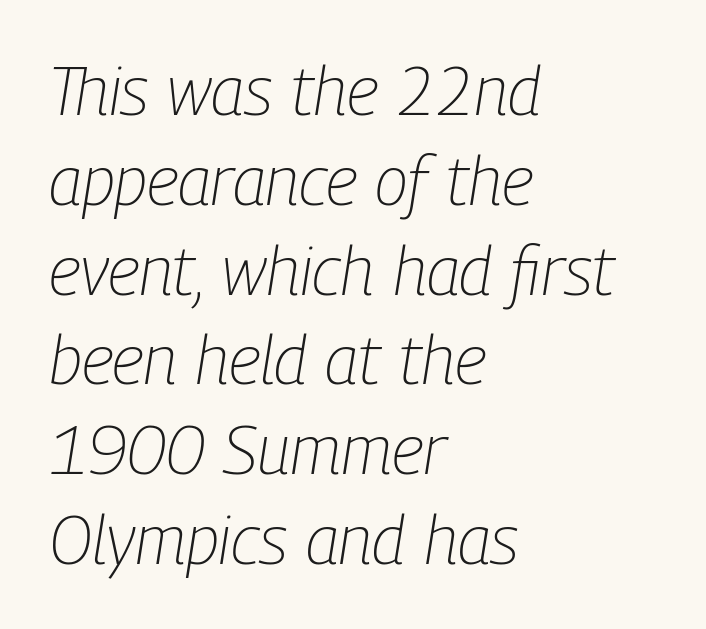
The image shows 68 px light, condensed type, italic (leaning right); set left-aligned, normal line spacing (1.32x), normal letter spacing, not underlined; low stroke contrast and a medium x-height.
